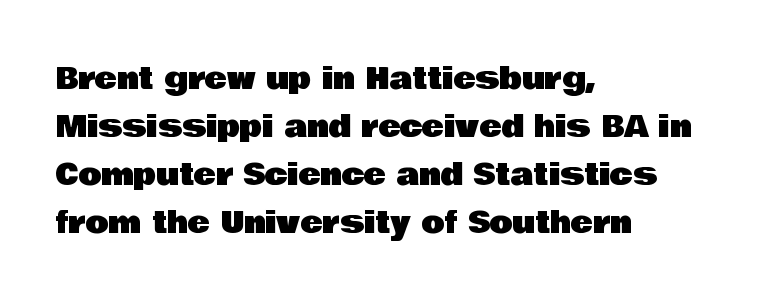
Q: Is the text italic (slanted)? A: No, it is upright.
Q: Is the typeface a serif or a sans-serif typeface? A: Sans-serif.
Q: Is the text underlined? A: No.
Q: How is the paragraph aligned? A: Left-aligned.
Q: Is the spacing between letters normal or unusually wide? A: Normal.
Q: Is the spacing between lines tight, normal or loose? A: Normal.
Q: Width (condensed, normal, or wide)? A: Normal.
Q: Stroke contrast? A: Low.
Q: x-height? A: Large.
Q: Monospaced? A: No.
